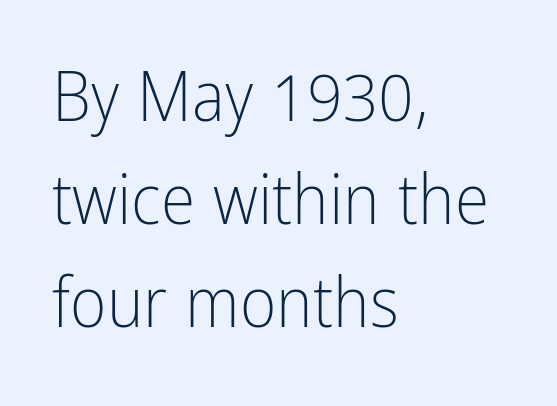
Horizontally, the lines are justified to the leading edge only. A clean baseline with only descenders dipping below it. The typesetting does not lean heavy: it is not bold. Posture: upright roman. Honestly, the letter spacing is just normal — you wouldn't notice it. The vertical gap from one line to the next is medium.
